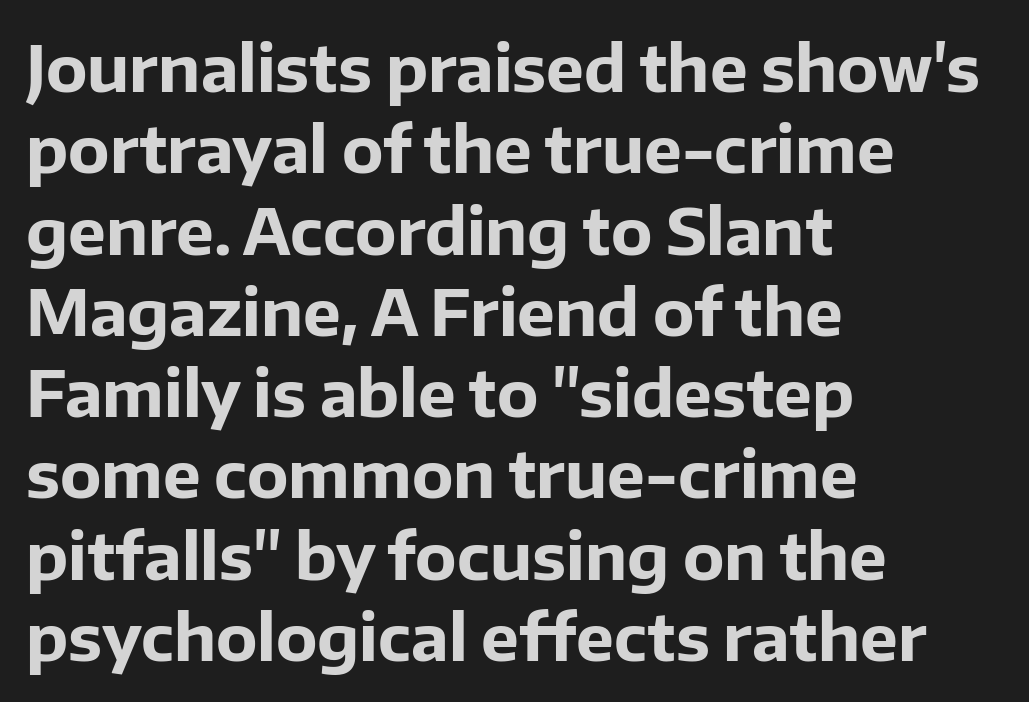
Q: Is the text bold? A: Yes.
Q: Is the text italic (slanted)? A: No, it is upright.
Q: Is the typeface a serif or a sans-serif typeface? A: Sans-serif.
Q: Is the text underlined? A: No.
Q: How is the paragraph aligned? A: Left-aligned.
Q: Is the spacing between letters normal or unusually wide? A: Normal.
Q: Is the spacing between lines tight, normal or loose? A: Normal.
Q: Width (condensed, normal, or wide)? A: Normal.
Q: Stroke contrast? A: Low.
Q: x-height? A: Medium.
Q: Monospaced? A: No.
